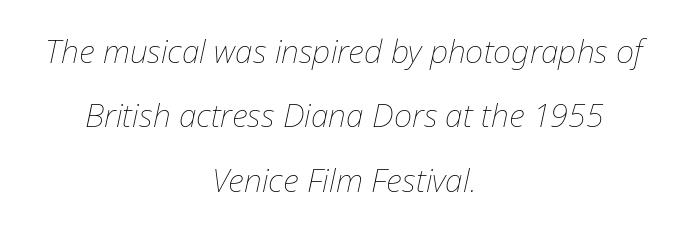
The image shows 32 px thin type, italic (leaning right); set centered, loose line spacing (2.01x), normal letter spacing, not underlined; low stroke contrast and a medium x-height.
